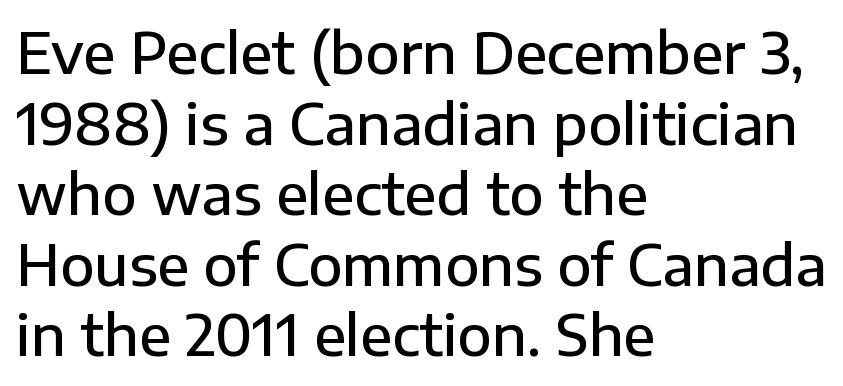
Q: Is the text bold? A: Semi-bold.
Q: Is the text italic (slanted)? A: No, it is upright.
Q: Is the typeface a serif or a sans-serif typeface? A: Sans-serif.
Q: Is the text underlined? A: No.
Q: How is the paragraph aligned? A: Left-aligned.
Q: Is the spacing between letters normal or unusually wide? A: Normal.
Q: Is the spacing between lines tight, normal or loose? A: Normal.
Q: Width (condensed, normal, or wide)? A: Normal.
Q: Stroke contrast? A: Low.
Q: x-height? A: Medium.
Q: Monospaced? A: No.
